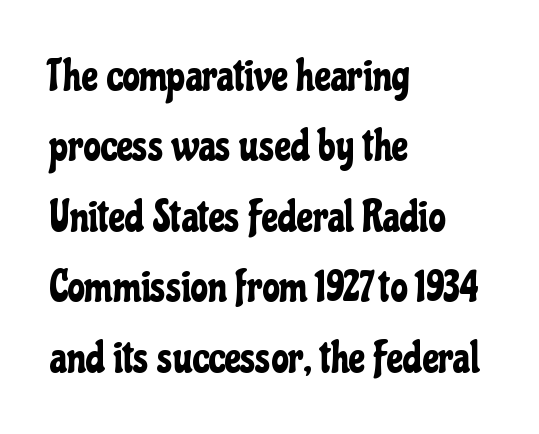
Q: Is the text italic (slanted)? A: No, it is upright.
Q: Is the typeface a serif or a sans-serif typeface? A: Sans-serif.
Q: Is the text underlined? A: No.
Q: How is the paragraph aligned? A: Left-aligned.
Q: Is the spacing between letters normal or unusually wide? A: Normal.
Q: Is the spacing between lines tight, normal or loose? A: Normal.
Q: Width (condensed, normal, or wide)? A: Condensed.
Q: Stroke contrast? A: Low.
Q: x-height? A: Medium.
Q: Monospaced? A: No.
